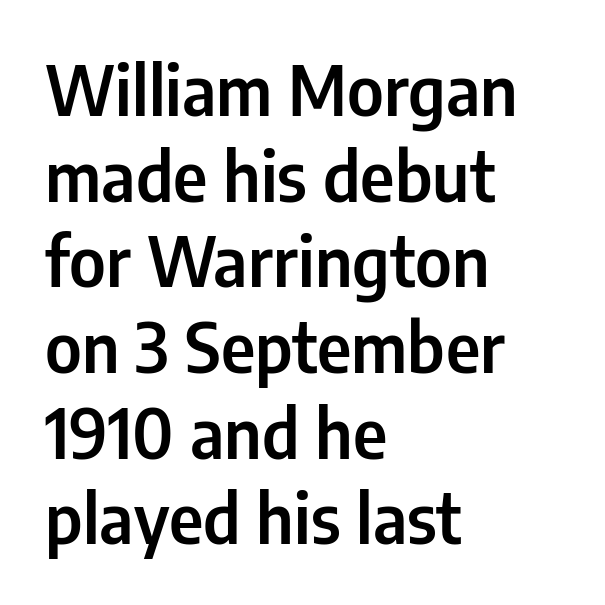
This sample uses an upright cut, with every glyph sitting square on the baseline. Leading: standard. The words here are not underlined. Note the varied advance widths — an 'i' is clearly narrower than an 'm'. Is this a sans? Yes — the strokes have no serifs.
